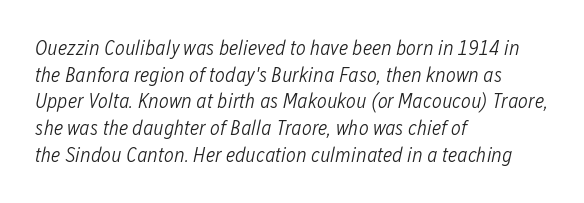
Q: Is the text bold? A: No.
Q: Is the text italic (slanted)? A: Yes, it leans right by about 12 degrees.
Q: Is the text underlined? A: No.
Q: How is the paragraph aligned? A: Left-aligned.
Q: Is the spacing between letters normal or unusually wide? A: Normal.
Q: Is the spacing between lines tight, normal or loose? A: Normal.
